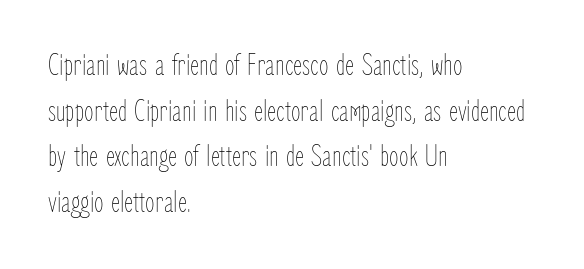
Looks like regular typesetting: each glyph gets only the width it needs. Tracking here is standard; glyphs follow each other at the usual distance. The passage shown is not bold in any degree. Quick note: underline off. The compositor pushed each line to the left boundary. Upright lettering throughout.
